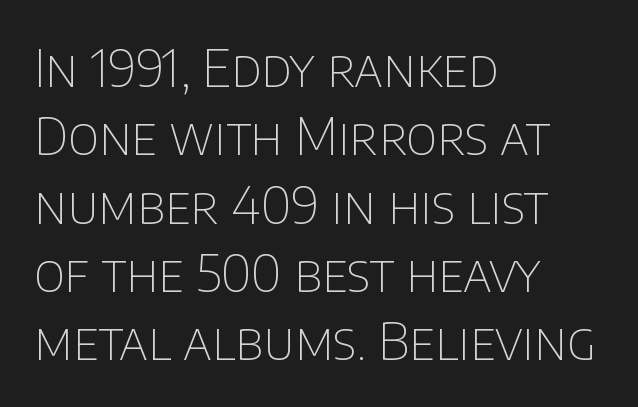
Q: Is the text bold? A: No.
Q: Is the text italic (slanted)? A: No, it is upright.
Q: Is the typeface a serif or a sans-serif typeface? A: Sans-serif.
Q: Is the text underlined? A: No.
Q: How is the paragraph aligned? A: Left-aligned.
Q: Is the spacing between letters normal or unusually wide? A: Normal.
Q: Is the spacing between lines tight, normal or loose? A: Normal.
Q: Width (condensed, normal, or wide)? A: Normal.
Q: Stroke contrast? A: Low.
Q: x-height? A: Large.
Q: Monospaced? A: No.
